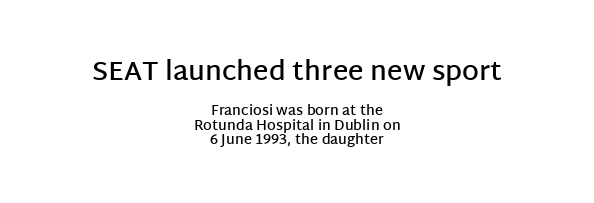
{"italic": "no", "bold": "semi", "underline": "no", "align": "center", "line_spacing": "tight", "line_spacing_ratio": 1.05, "letter_spacing": "normal", "letter_spacing_em": 0.0, "larger_block": "first", "size_ratio": 1.93, "glyph_px": 27}
